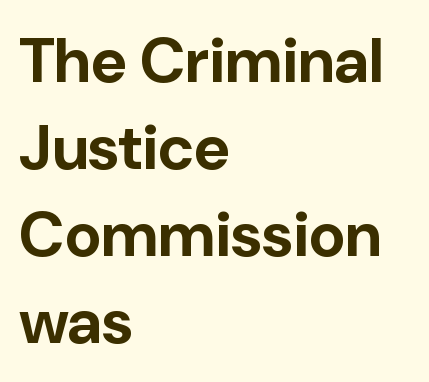
Q: Is the text bold? A: Yes.
Q: Is the text italic (slanted)? A: No, it is upright.
Q: Is the typeface a serif or a sans-serif typeface? A: Sans-serif.
Q: Is the text underlined? A: No.
Q: How is the paragraph aligned? A: Left-aligned.
Q: Is the spacing between letters normal or unusually wide? A: Normal.
Q: Is the spacing between lines tight, normal or loose? A: Normal.
Q: Width (condensed, normal, or wide)? A: Normal.
Q: Stroke contrast? A: Low.
Q: x-height? A: Medium.
Q: Monospaced? A: No.
